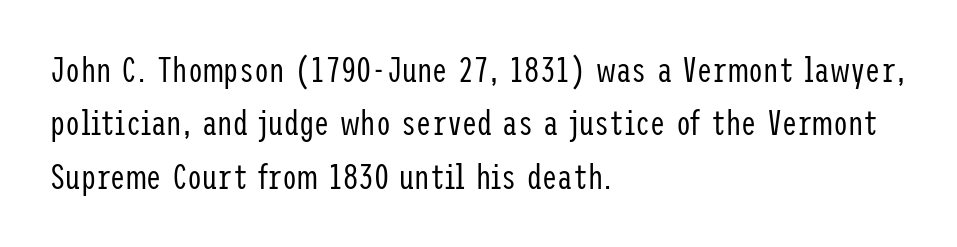
Q: Is the text bold? A: No.
Q: Is the text italic (slanted)? A: No, it is upright.
Q: Is the typeface a serif or a sans-serif typeface? A: Sans-serif.
Q: Is the text underlined? A: No.
Q: How is the paragraph aligned? A: Left-aligned.
Q: Is the spacing between letters normal or unusually wide? A: Normal.
Q: Is the spacing between lines tight, normal or loose? A: Normal.
Q: Width (condensed, normal, or wide)? A: Condensed.
Q: Stroke contrast? A: Low.
Q: x-height? A: Medium.
